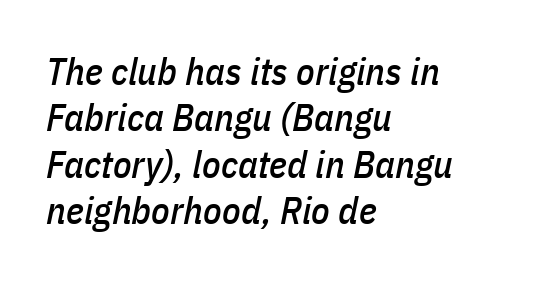
Q: Is the text italic (slanted)? A: Yes, it leans right by about 11 degrees.
Q: Is the text underlined? A: No.
Q: How is the paragraph aligned? A: Left-aligned.
Q: Is the spacing between letters normal or unusually wide? A: Normal.
Q: Width (condensed, normal, or wide)? A: Condensed.
Q: Stroke contrast? A: Low.
Q: x-height? A: Medium.
Q: Monospaced? A: No.
